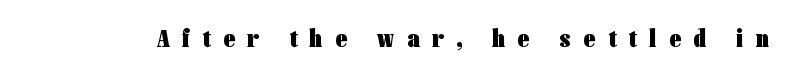
{"italic": "no", "bold": "yes", "underline": "no", "letter_spacing": "wide", "letter_spacing_em": 0.49, "glyph_px": 26}
